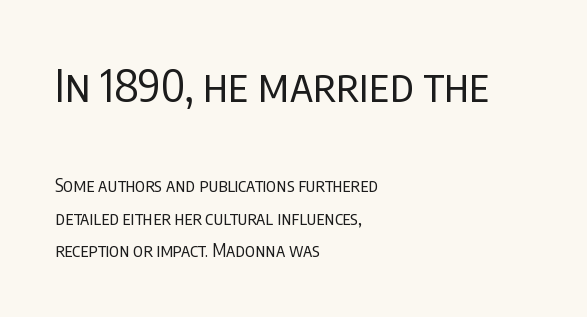
Q: Is the text bold? A: No.
Q: Is the text italic (slanted)? A: No, it is upright.
Q: Is the typeface a serif or a sans-serif typeface? A: Sans-serif.
Q: Is the text underlined? A: No.
Q: How is the paragraph aligned? A: Left-aligned.
Q: Is the spacing between letters normal or unusually wide? A: Normal.
Q: Which block of text is set in a larger size, the first (top) or the second (bottom)? A: The first (top) one.
Q: Width (condensed, normal, or wide)? A: Condensed.
Q: Stroke contrast? A: Low.
Q: x-height? A: Large.
Q: Monospaced? A: No.
